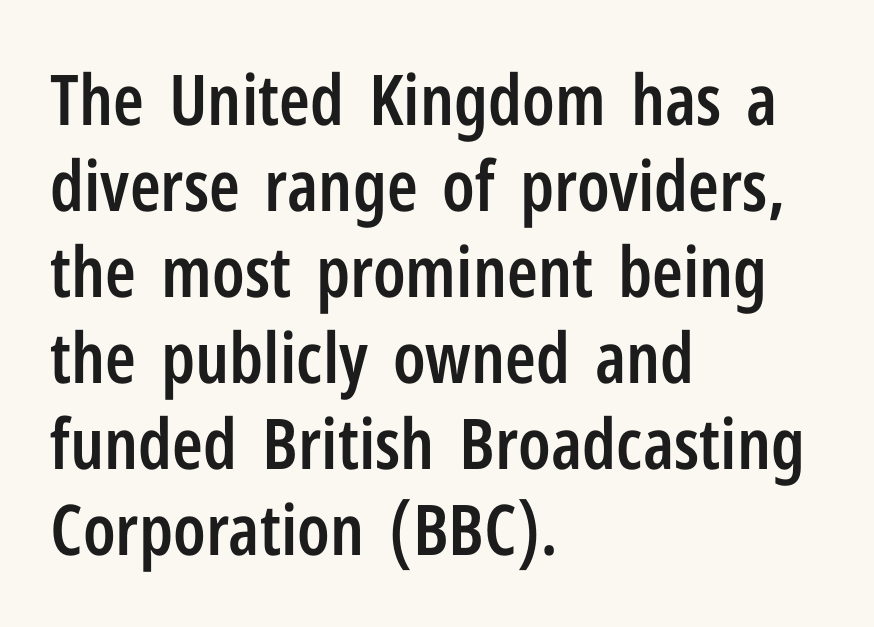
Q: Is the text bold? A: Semi-bold.
Q: Is the text italic (slanted)? A: No, it is upright.
Q: Is the typeface a serif or a sans-serif typeface? A: Sans-serif.
Q: Is the text underlined? A: No.
Q: How is the paragraph aligned? A: Left-aligned.
Q: Is the spacing between letters normal or unusually wide? A: Normal.
Q: Width (condensed, normal, or wide)? A: Condensed.
Q: Stroke contrast? A: Low.
Q: x-height? A: Medium.
Q: Monospaced? A: No.
